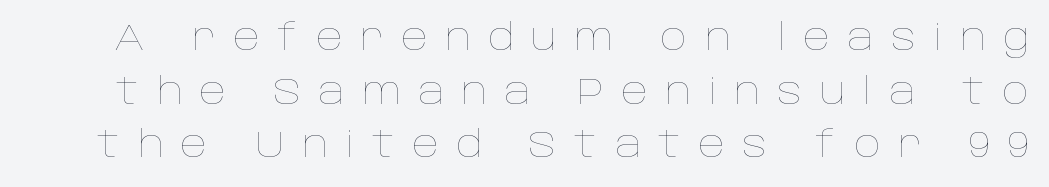
The designer left line spacing at the default. Upright lettering throughout. Inter-character spacing is expanded well beyond the font's built-in metrics. The strokes carry an ordinary text weight at most.
